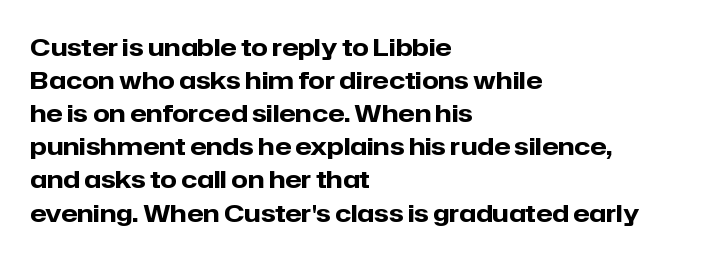
Q: Is the text bold? A: Yes.
Q: Is the text italic (slanted)? A: No, it is upright.
Q: Is the text underlined? A: No.
Q: How is the paragraph aligned? A: Left-aligned.
Q: Is the spacing between letters normal or unusually wide? A: Normal.
Q: Is the spacing between lines tight, normal or loose? A: Normal.
